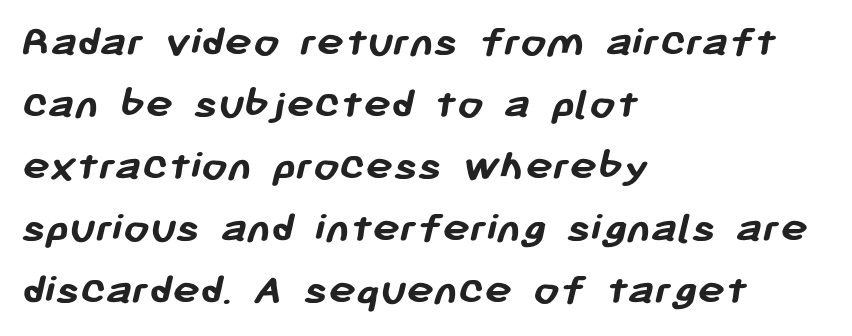
Check where the strokes stop: nothing finishes them off — pure sans. Notice how the passage keeps a crisp vertical edge on the left only. The rendering uses a bold face; every stroke is thick and dark. Leading: standard. Characters follow at the spacing the type designer built in. The face used here is proportionally spaced, like ordinary book or web type.
